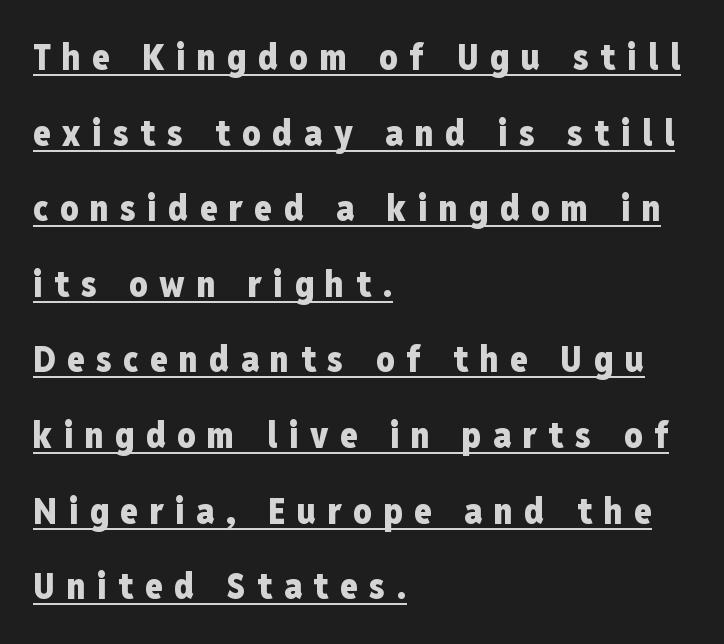
{"serif": "no", "italic": "no", "bold": "yes", "weight": "heavy", "width": "condensed", "stroke_contrast": "low", "x_height": "medium", "monospaced": "no", "underline": "yes", "align": "left", "line_spacing": "loose", "line_spacing_ratio": 2.1, "letter_spacing": "wide", "letter_spacing_em": 0.32, "glyph_px": 36}
